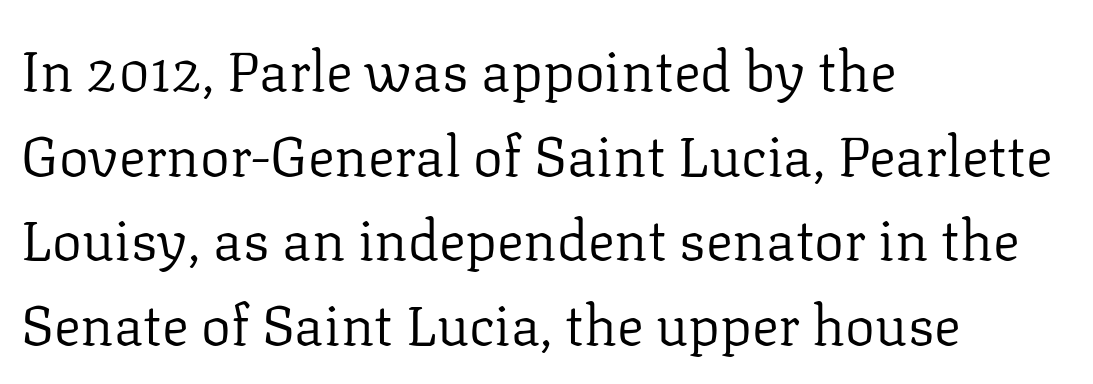
Q: Is the text bold? A: No.
Q: Is the text italic (slanted)? A: No, it is upright.
Q: Is the typeface a serif or a sans-serif typeface? A: Serif.
Q: Is the text underlined? A: No.
Q: How is the paragraph aligned? A: Left-aligned.
Q: Is the spacing between letters normal or unusually wide? A: Normal.
Q: Is the spacing between lines tight, normal or loose? A: Normal.
Q: Width (condensed, normal, or wide)? A: Normal.
Q: Stroke contrast? A: Low.
Q: x-height? A: Medium.
Q: Monospaced? A: No.
